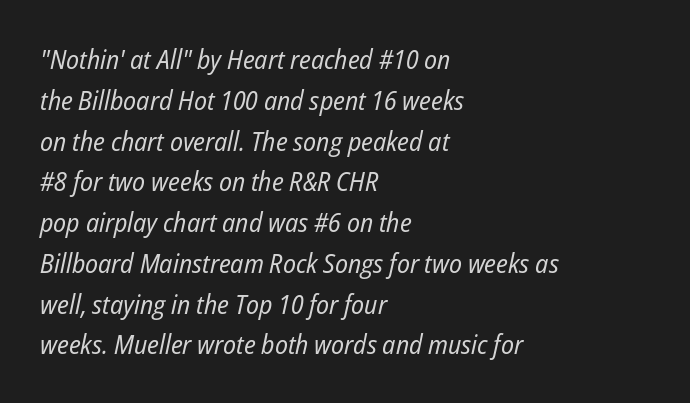
Q: Is the text bold? A: No.
Q: Is the text italic (slanted)? A: Yes, it leans right by about 12 degrees.
Q: Is the text underlined? A: No.
Q: How is the paragraph aligned? A: Left-aligned.
Q: Is the spacing between letters normal or unusually wide? A: Normal.
Q: Is the spacing between lines tight, normal or loose? A: Normal.
